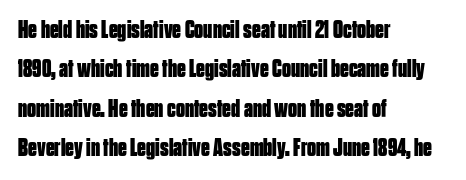
{"italic": "no", "bold": "yes", "underline": "no", "align": "left", "line_spacing": "normal", "line_spacing_ratio": 1.58, "letter_spacing": "normal", "letter_spacing_em": 0.0, "glyph_px": 25}
